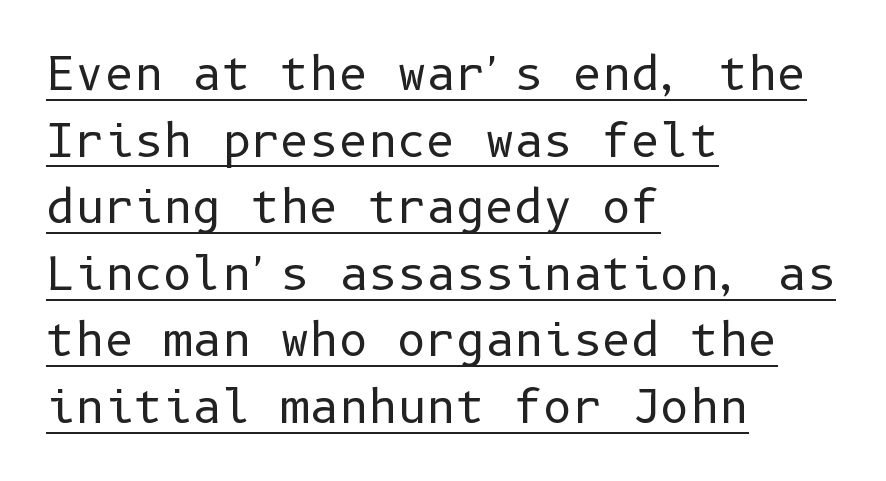
You could call the tracking neutral — neither tight nor loose. Leading: standard. This sample uses a sans-serif face. This is underlined copy, the kind a proofreader might mark for attention.
